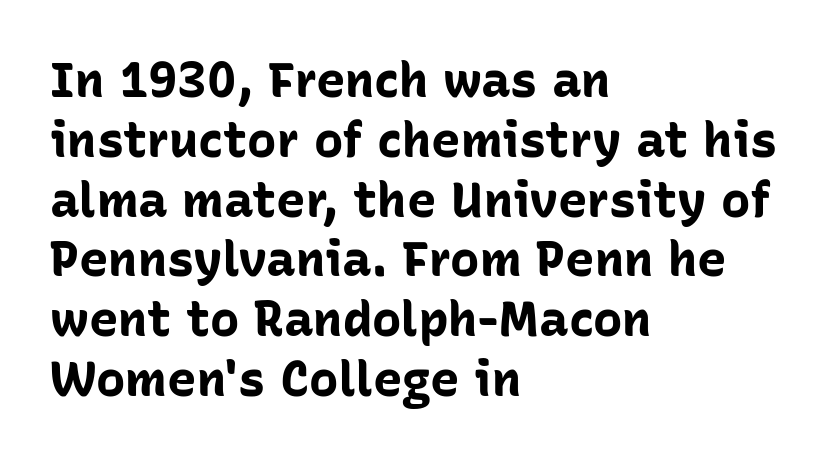
{"serif": "no", "italic": "no", "bold": "yes", "weight": "bold", "width": "normal", "stroke_contrast": "low", "x_height": "medium", "monospaced": "no", "underline": "no", "align": "left", "line_spacing_ratio": 1.22, "letter_spacing": "normal", "letter_spacing_em": 0.0, "glyph_px": 49}
